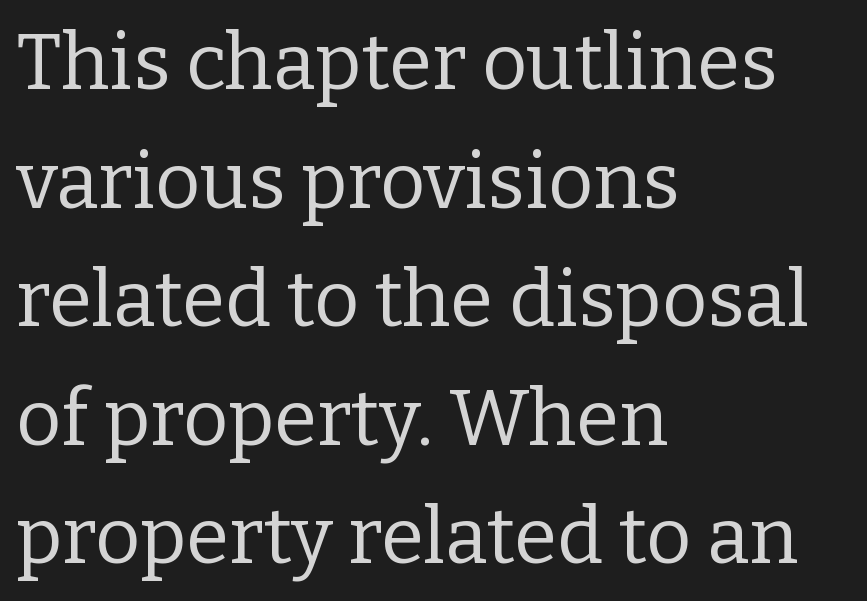
Q: Is the text bold? A: No.
Q: Is the text italic (slanted)? A: No, it is upright.
Q: Is the typeface a serif or a sans-serif typeface? A: Serif.
Q: Is the text underlined? A: No.
Q: How is the paragraph aligned? A: Left-aligned.
Q: Is the spacing between letters normal or unusually wide? A: Normal.
Q: Is the spacing between lines tight, normal or loose? A: Normal.
Q: Width (condensed, normal, or wide)? A: Normal.
Q: Stroke contrast? A: Low.
Q: x-height? A: Medium.
Q: Monospaced? A: No.
